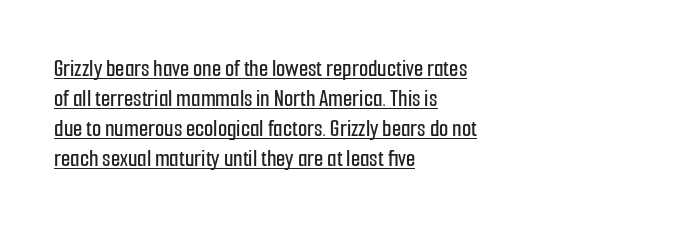
{"italic": "no", "underline": "yes", "align": "left", "line_spacing": "normal", "line_spacing_ratio": 1.25, "letter_spacing": "normal", "letter_spacing_em": 0.0, "glyph_px": 24}
